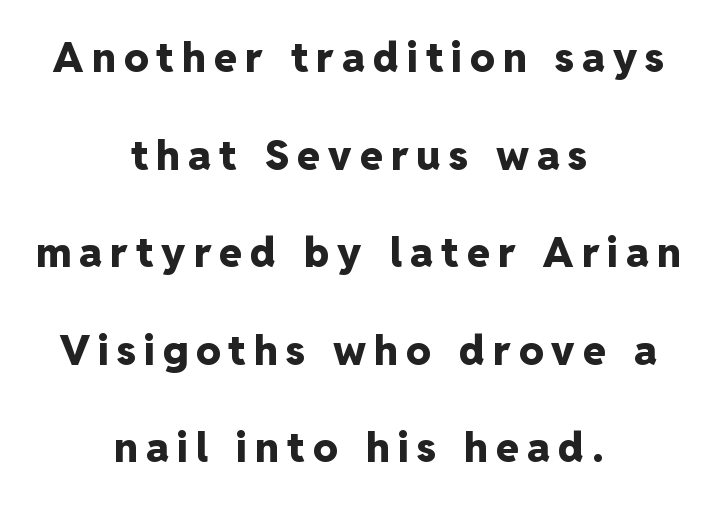
What kind of face is this? One without serifs — a sans. Tracking value appears strongly positive — letters spread wide. The letters advance in unequal steps, a hallmark of proportional type. Nope, not italic — everything's standing straight. One glance says open: line gaps are wider than usual. The paragraph has two soft edges and a firm central axis.
